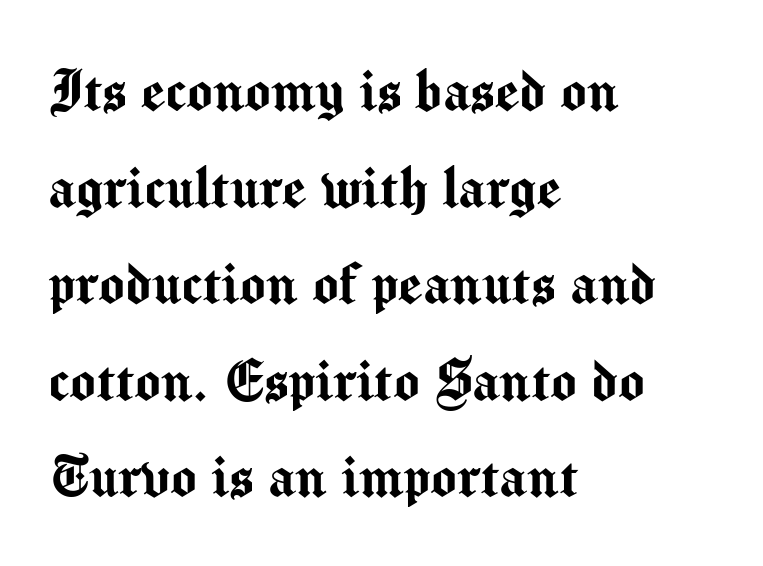
The space beneath each line is pristine and unruled. Words appear dense and cohesive because spacing is normal. Leading: standard. Nope, not italic — everything's standing straight. The glyphs in this specimen are sans serif. These lines stack with their left ends in a neat column.
